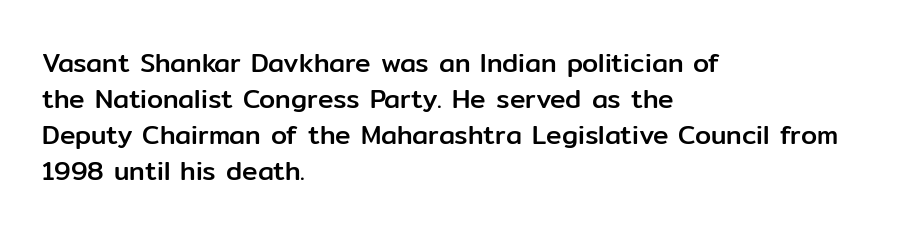
{"italic": "no", "underline": "no", "align": "left", "line_spacing": "normal", "line_spacing_ratio": 1.38, "letter_spacing": "normal", "letter_spacing_em": 0.0, "glyph_px": 26}
